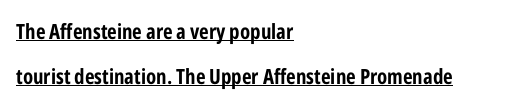
{"italic": "no", "underline": "yes", "align": "left", "line_spacing": "loose", "line_spacing_ratio": 2.14, "letter_spacing": "normal", "letter_spacing_em": 0.0, "glyph_px": 21}
